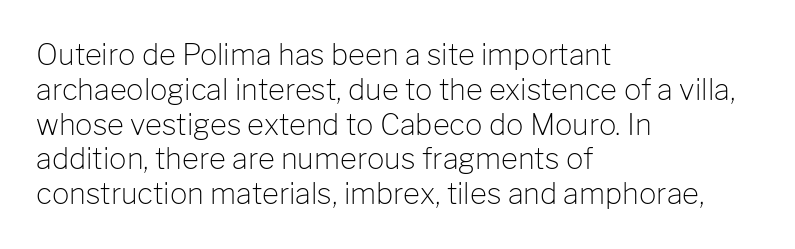
Quick note: underline off. Note the varied advance widths — an 'i' is clearly narrower than an 'm'. Short and long lines alike share a common starting point at left. The font family rendered here belongs to the sans-serif group.
